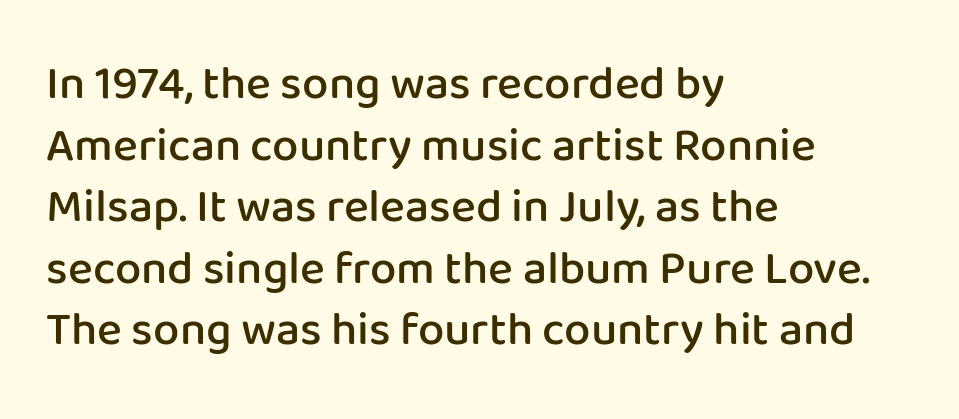
{"serif": "no", "italic": "no", "bold": "semi", "weight": "semibold", "width": "normal", "stroke_contrast": "low", "x_height": "medium", "monospaced": "no", "underline": "no", "align": "left", "line_spacing": "normal", "line_spacing_ratio": 1.31, "letter_spacing": "normal", "letter_spacing_em": 0.0, "glyph_px": 47}
